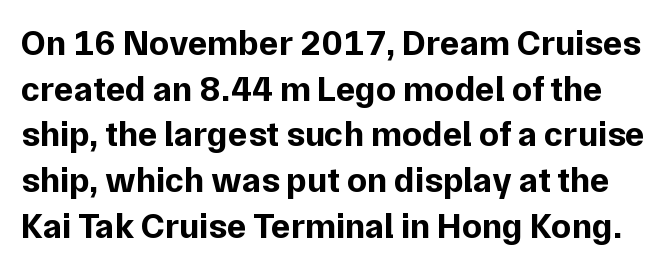
{"serif": "no", "italic": "no", "bold": "yes", "weight": "bold", "width": "normal", "stroke_contrast": "low", "x_height": "medium", "monospaced": "no", "underline": "no", "line_spacing": "normal", "line_spacing_ratio": 1.27, "letter_spacing": "normal", "letter_spacing_em": 0.0, "glyph_px": 36}
